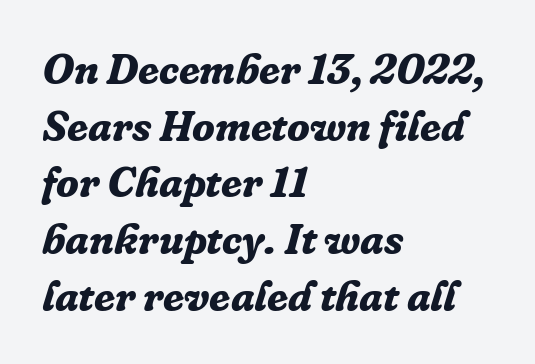
{"serif": "yes", "italic": "yes", "lean": "right", "slant_degrees": 16, "bold": "yes", "weight": "bold", "width": "normal", "stroke_contrast": "low", "x_height": "medium", "monospaced": "no", "underline": "no", "align": "left", "line_spacing": "normal", "line_spacing_ratio": 1.35, "letter_spacing": "normal", "letter_spacing_em": 0.0, "glyph_px": 42}
